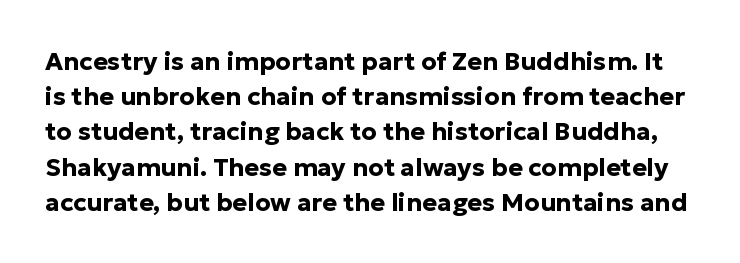
Q: Is the text bold? A: Yes.
Q: Is the text italic (slanted)? A: No, it is upright.
Q: Is the text underlined? A: No.
Q: Is the spacing between letters normal or unusually wide? A: Normal.
Q: Is the spacing between lines tight, normal or loose? A: Normal.
